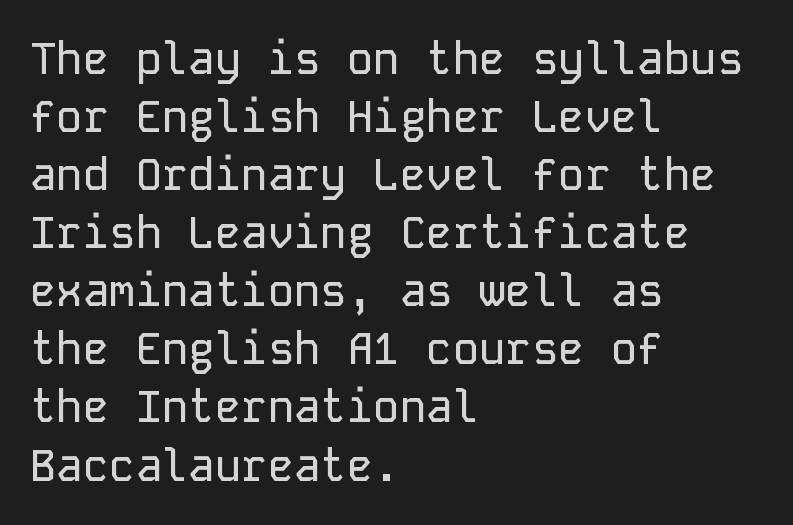
{"serif": "no", "italic": "no", "width": "normal", "stroke_contrast": "low", "x_height": "medium", "monospaced": "yes", "underline": "no", "align": "left", "line_spacing": "normal", "line_spacing_ratio": 1.32, "letter_spacing": "normal", "letter_spacing_em": 0.0, "glyph_px": 44}
